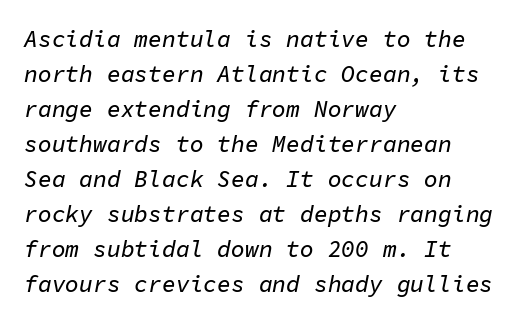
Honestly, the row spacing looks completely unremarkable. Each word holds together tightly as a unit, with standard inter-letter gaps. There's an unmistakable incline to the writing here. If you drew a ruler down the left edge, every line would touch it. Just letters on the line, the space beneath them empty.
